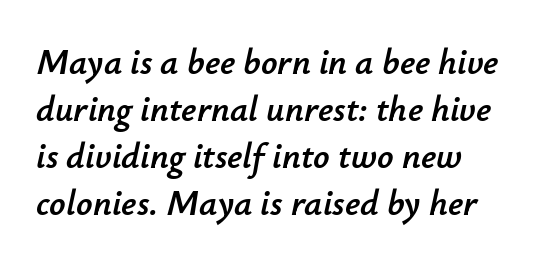
The image shows 36 px text type, italic (leaning right); set normal line spacing (1.31x), normal letter spacing, not underlined; low stroke contrast and a small x-height.
